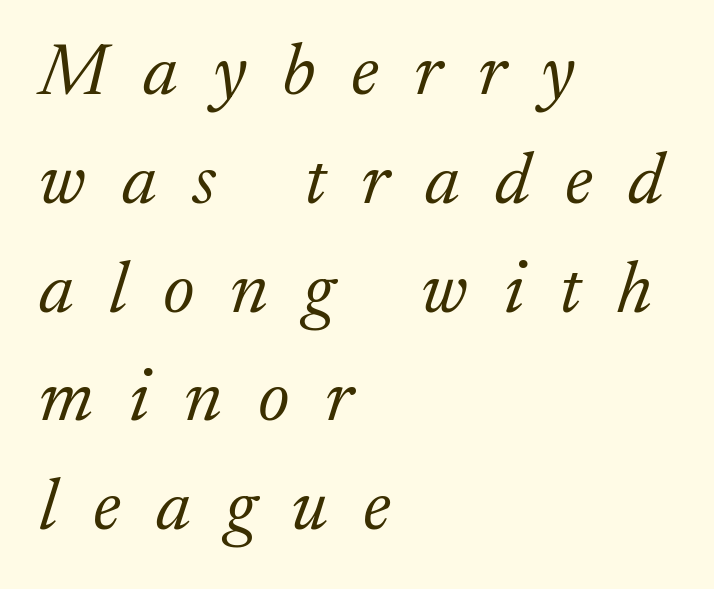
The image shows 74 px light serif type, italic (leaning right); set left-aligned, normal line spacing (1.47x), unusually wide letter spacing (+0.48 em), not underlined; low stroke contrast and a medium x-height.
